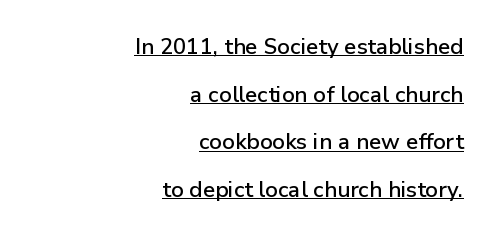
{"italic": "no", "underline": "yes", "align": "right", "line_spacing": "loose", "line_spacing_ratio": 2.17, "letter_spacing": "normal", "letter_spacing_em": 0.0, "glyph_px": 22}
